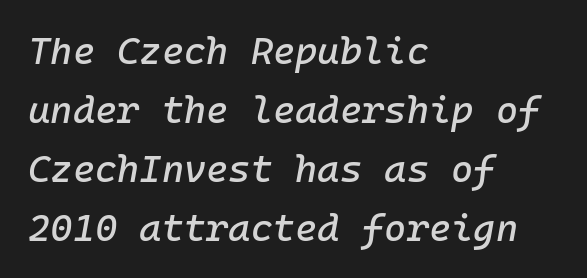
The image shows 38 px text type, italic (leaning right); set left-aligned, normal line spacing (1.55x), normal letter spacing, not underlined; low stroke contrast and a medium x-height.
